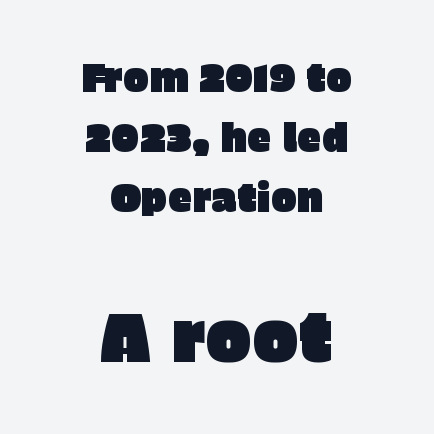
A normal amount of white space separates one row of letters from the next. The letters carry no serifs — their stems end cleanly without finishing strokes. Check the space under the baseline: it is left empty. The rendering uses natural spacing where letterforms have individual widths. Does the bottom block carry the larger type? Yes, it does.
